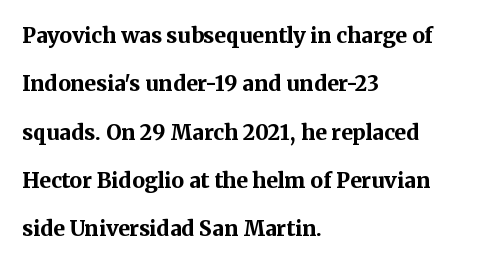
The typesetter chose a ragged-right arrangement here. A great deal of white space separates one row of letters from the next. The specimen omits any rule beneath the text block's lines. Spacing between characters is what you'd get straight out of the box. The strokes are fattened all the way to bold. The letters stand straight up with perfectly vertical stems.
